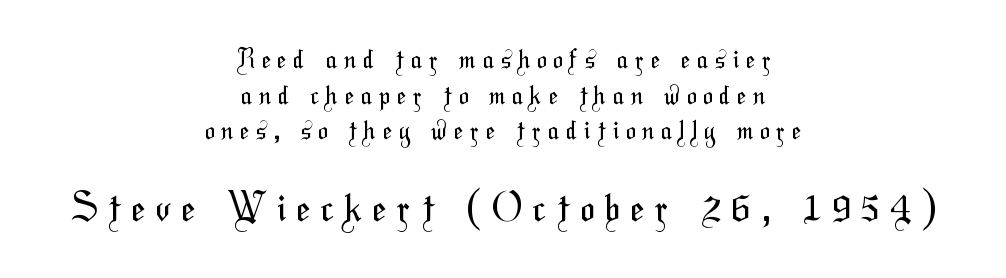
The image shows 38 px regular-weight, condensed sans-serif type; set centered, normal line spacing (1.43x), unusually wide letter spacing (+0.3 em), not underlined; the second (bottom) block is 1.52x larger; medium stroke contrast and a medium x-height.
